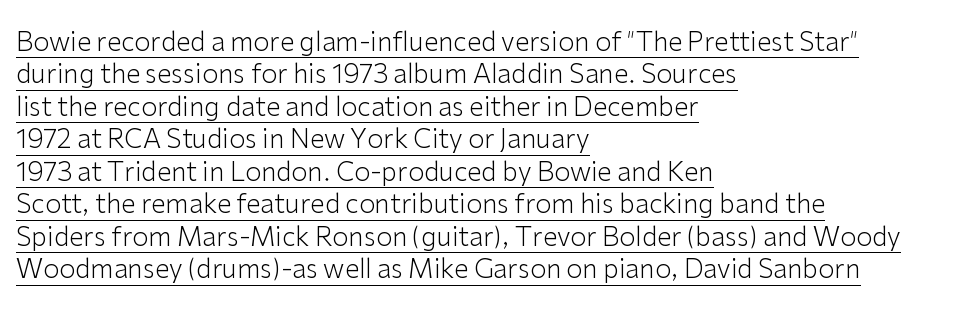
Q: Is the text bold? A: No.
Q: Is the text italic (slanted)? A: No, it is upright.
Q: Is the text underlined? A: Yes.
Q: How is the paragraph aligned? A: Left-aligned.
Q: Is the spacing between letters normal or unusually wide? A: Normal.
Q: Is the spacing between lines tight, normal or loose? A: Normal.
